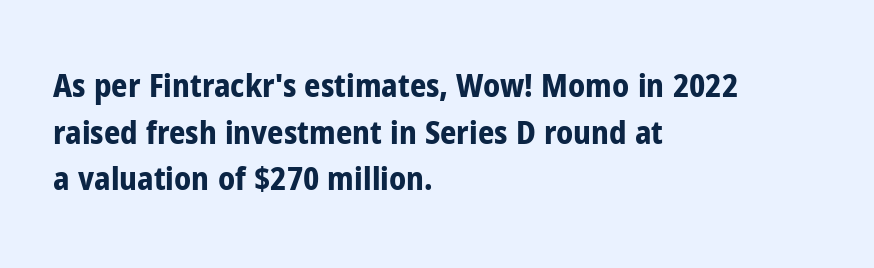
Q: Is the text bold? A: Yes.
Q: Is the text italic (slanted)? A: No, it is upright.
Q: Is the typeface a serif or a sans-serif typeface? A: Sans-serif.
Q: Is the text underlined? A: No.
Q: How is the paragraph aligned? A: Left-aligned.
Q: Is the spacing between letters normal or unusually wide? A: Normal.
Q: Is the spacing between lines tight, normal or loose? A: Normal.
Q: Width (condensed, normal, or wide)? A: Condensed.
Q: Stroke contrast? A: Low.
Q: x-height? A: Medium.
Q: Monospaced? A: No.
